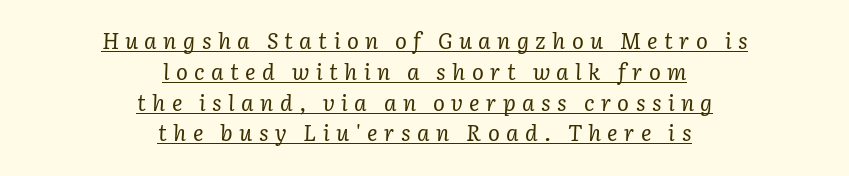
Every word sits above its own underline. In terms of leading, this rendering sits right in the middle. No letter is thick-stroked: the sample isn't bold. Italic? Definitely — the glyphs are oblique. The horizontal fit of the characters is loose and conspicuously gappy. Horizontal alignment here is central, giving a formal, balanced look.
